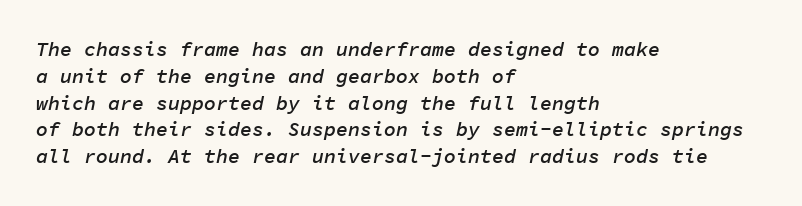
The image shows 20 px text type, italic (leaning right); set left-aligned, normal line spacing (1.34x), normal letter spacing, not underlined.
